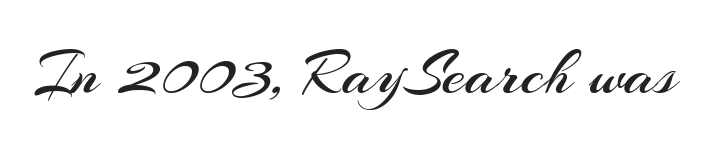
The image shows 67 px regular-weight sans-serif type; set normal letter spacing, not underlined; medium stroke contrast and a small x-height.
